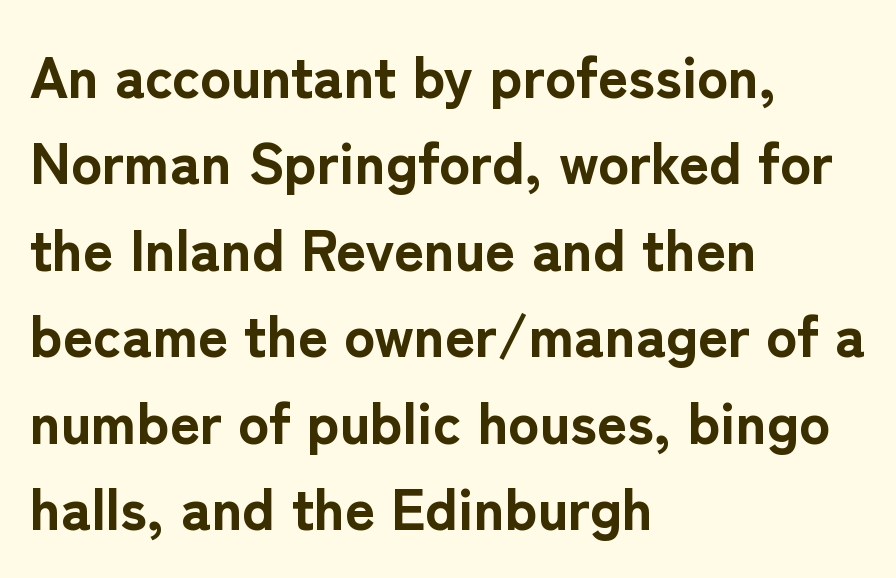
The passage shown is typeset with a sans-serif family. In terms of posture, this sample is upright. Typographic density is high because the face is bold. How are the letters spaced? Ordinarily, with no added tracking. This rendering features lettering with no underline.
